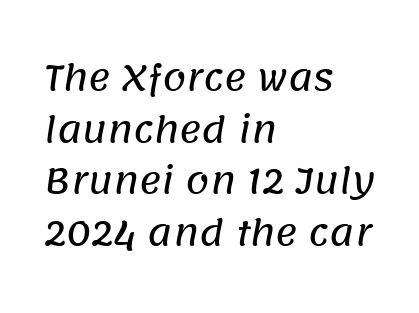
{"serif": "no", "width": "normal", "stroke_contrast": "low", "x_height": "large", "monospaced": "no", "underline": "no", "align": "left", "line_spacing": "normal", "line_spacing_ratio": 1.52, "letter_spacing": "normal", "letter_spacing_em": 0.0, "glyph_px": 34}
